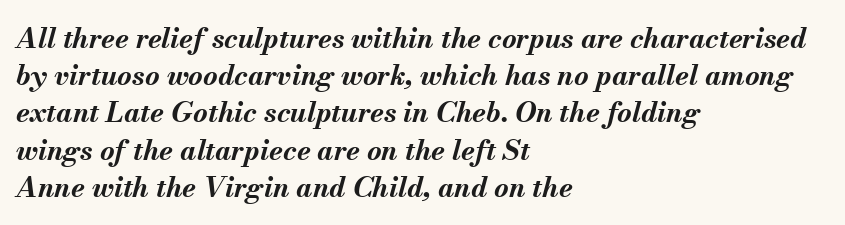
These lines are rendered in a variable-pitch font. Each glyph is drawn with heavy, bold strokes. This rendering features lettering with no underline. Is there much room between lines? A standard amount, neither cramped nor airy. The tracking reads as untouched default to a designer's eye.
